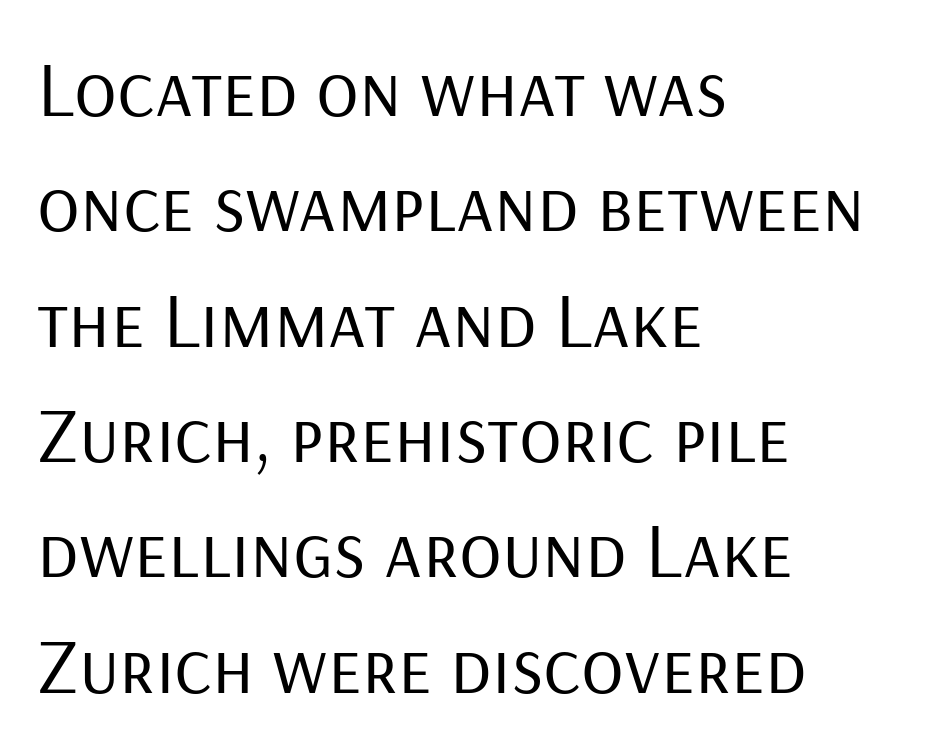
{"serif": "no", "italic": "no", "bold": "no", "weight": "regular", "width": "normal", "stroke_contrast": "low", "x_height": "medium", "monospaced": "no", "underline": "no", "align": "left", "line_spacing": "normal", "line_spacing_ratio": 1.46, "letter_spacing": "normal", "letter_spacing_em": 0.0, "glyph_px": 79}
